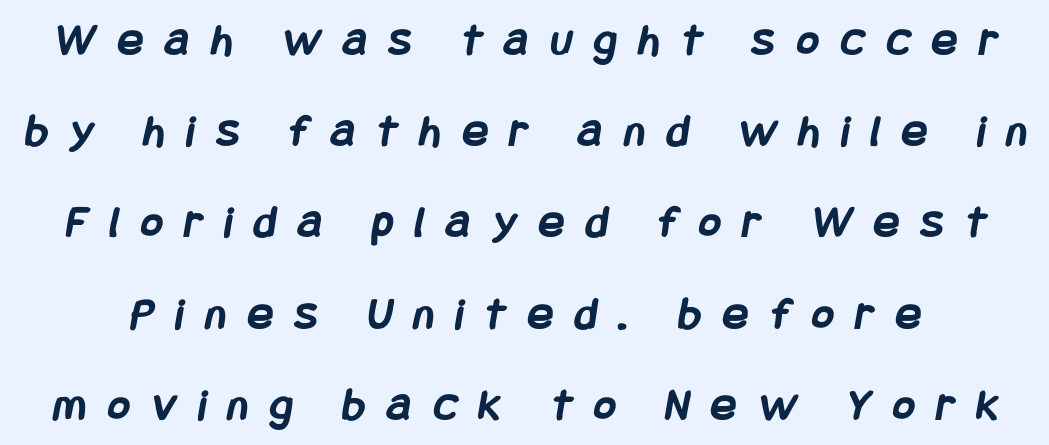
Q: Is the text bold? A: Yes.
Q: Is the typeface a serif or a sans-serif typeface? A: Sans-serif.
Q: Is the text underlined? A: No.
Q: Is the spacing between letters normal or unusually wide? A: Unusually wide.
Q: Is the spacing between lines tight, normal or loose? A: Loose.
Q: Width (condensed, normal, or wide)? A: Condensed.
Q: Stroke contrast? A: Low.
Q: x-height? A: Large.
